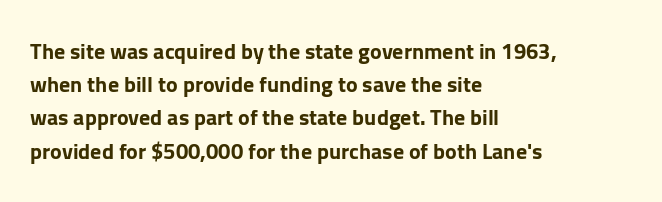
The image shows 22 px bold type, upright; set left-aligned, normal line spacing (1.51x), normal letter spacing, not underlined.
